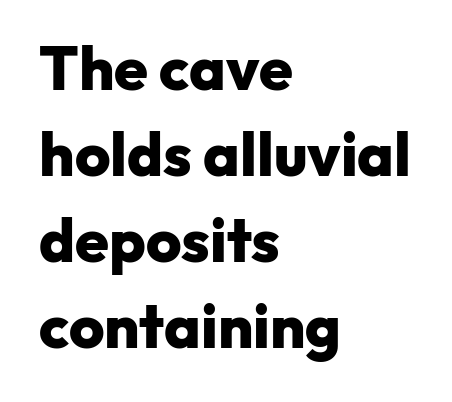
{"serif": "no", "italic": "no", "bold": "yes", "weight": "heavy", "width": "normal", "stroke_contrast": "low", "x_height": "medium", "monospaced": "no", "underline": "no", "align": "left", "line_spacing": "normal", "line_spacing_ratio": 1.41, "letter_spacing": "normal", "letter_spacing_em": 0.0, "glyph_px": 61}
